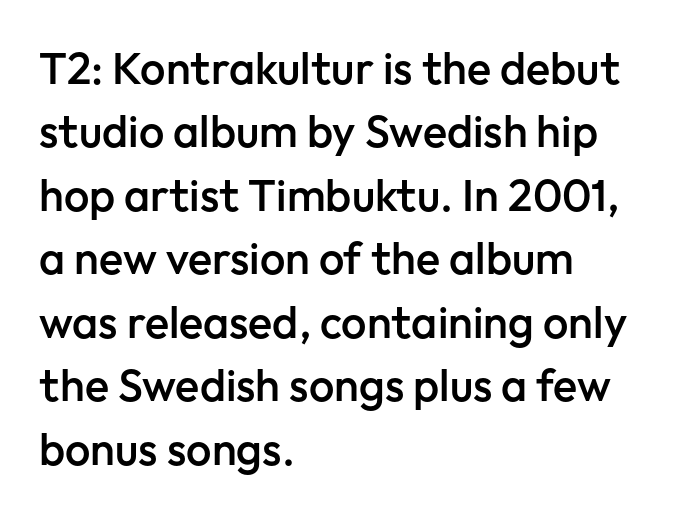
The face used here is proportionally spaced, like ordinary book or web type. The paragraph has a hard left edge and a soft right edge. The type family on display is of the sans-serif kind. Rule under the text: the space is simply empty.
